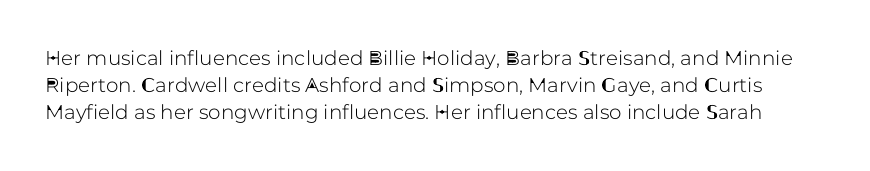
{"italic": "no", "underline": "no", "line_spacing": "normal", "line_spacing_ratio": 1.36, "letter_spacing": "normal", "letter_spacing_em": 0.0, "glyph_px": 20}
